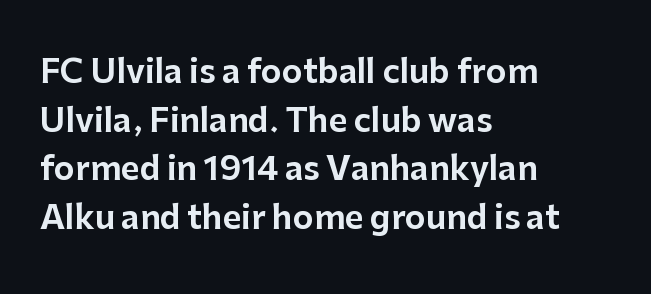
Caption: multi-line text, flush left, ragged right. The gaps between neighbouring characters are ordinary and unremarkable. Unmarked baselines from the first word to the last. The font family rendered here belongs to the sans-serif group.
